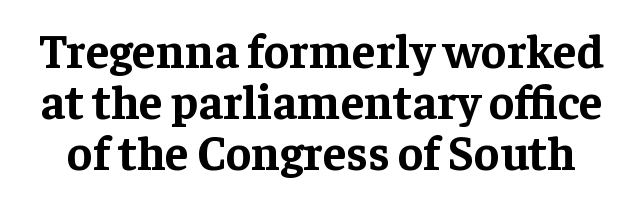
The image shows 48 px bold serif type, upright; set tight line spacing (1.06x), normal letter spacing, not underlined; low stroke contrast and a medium x-height.
